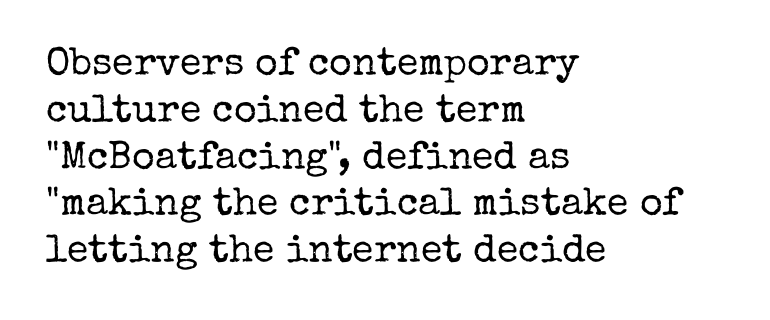
The image shows 39 px regular-weight serif type, upright; set left-aligned, line spacing 1.2x, normal letter spacing, not underlined; low stroke contrast and a medium x-height.
